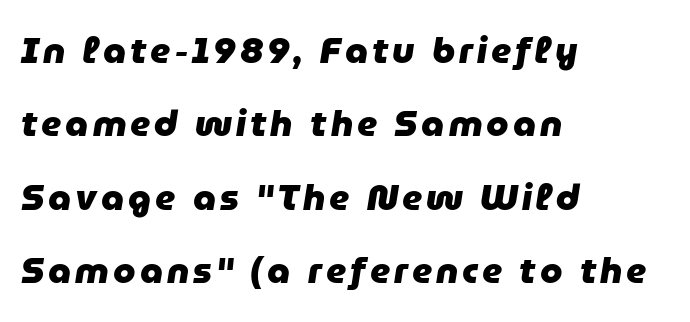
Q: Is the text bold? A: Yes.
Q: Is the text italic (slanted)? A: Yes, it leans right by about 9 degrees.
Q: Is the text underlined? A: No.
Q: How is the paragraph aligned? A: Left-aligned.
Q: Is the spacing between lines tight, normal or loose? A: Loose.
Q: Width (condensed, normal, or wide)? A: Normal.
Q: Stroke contrast? A: Low.
Q: x-height? A: Medium.
Q: Monospaced? A: No.
